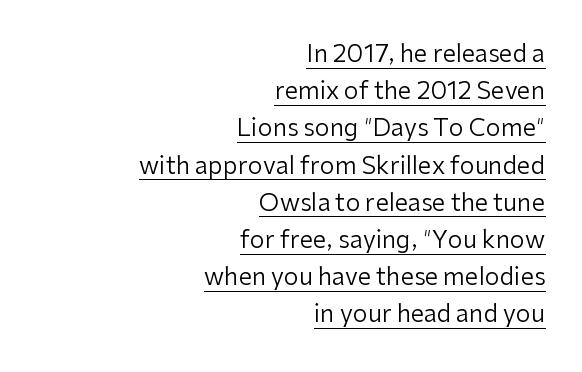
Bold? No — there's no thickening of the strokes. This sample uses plain, unmodified letter spacing. These lines were composed using upright roman letters. Layout note: lines flush right. The leading is moderate, giving the passage an even texture. The specimen includes a rule beneath the text block's lines.
